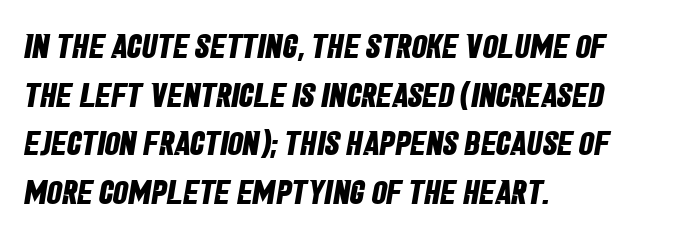
Summary of vertical rhythm: regular, with standard interline spacing. What weight is shown? A full bold with thick strokes. A typesetter would call this proportional, since set widths differ per character. This sample uses a sans-serif face.
